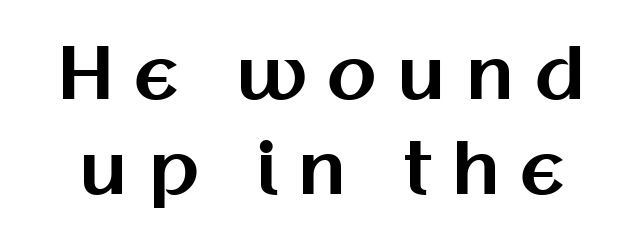
The image shows 72 px bold sans-serif type, upright; set normal line spacing (1.32x), unusually wide letter spacing (+0.27 em), not underlined; medium stroke contrast and a medium x-height.
